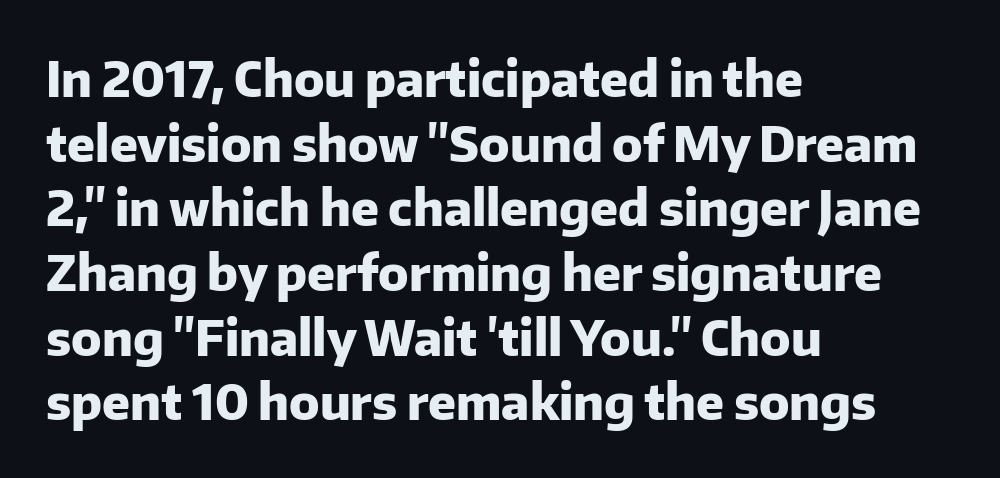
As a designer I'd log this as weight 700, bold. I'd call this a sans setting — the letters go barefoot. Note the varied advance widths — an 'i' is clearly narrower than an 'm'. Does extra space separate the letters? No, they use regular spacing. Left-aligned paragraph, ragged on the right.
